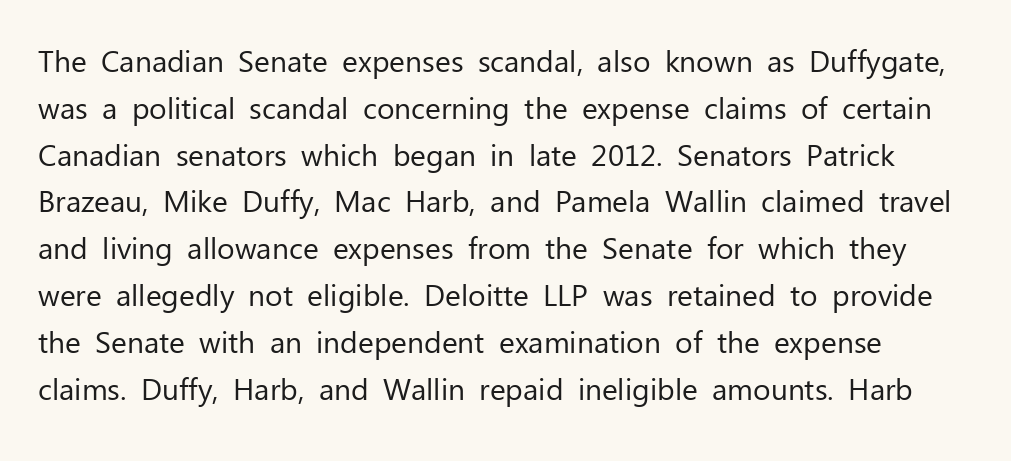
The image shows 30 px regular-weight sans-serif type, upright; set normal line spacing (1.56x), normal letter spacing, not underlined; low stroke contrast and a medium x-height.
